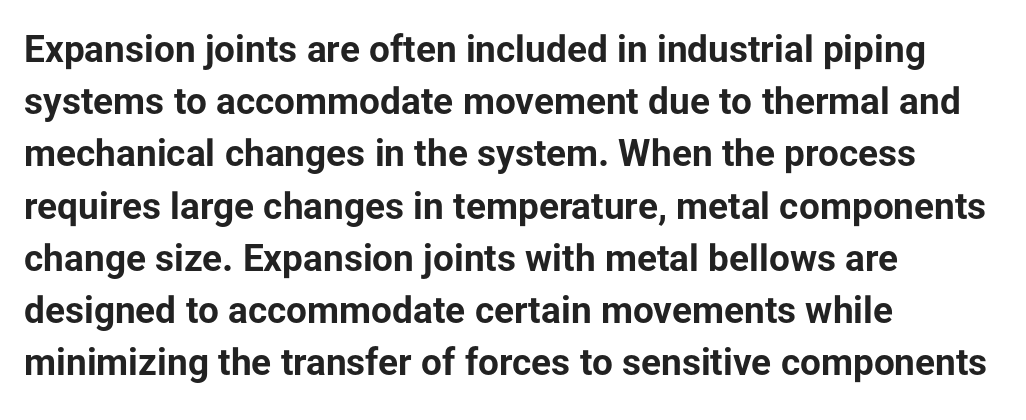
The image shows 37 px bold sans-serif type, upright; set left-aligned, normal line spacing (1.41x), normal letter spacing, not underlined; low stroke contrast and a medium x-height.
